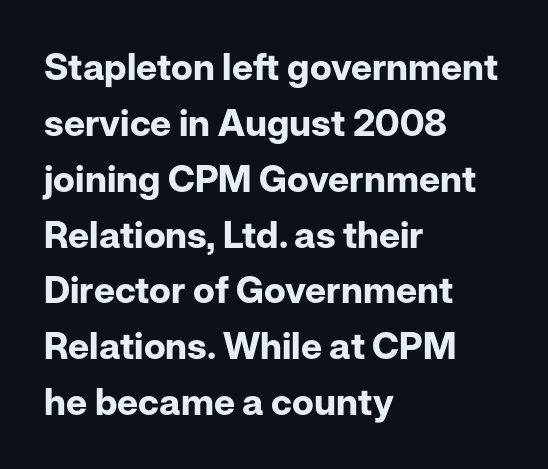
Q: Is the text bold? A: Yes.
Q: Is the text italic (slanted)? A: No, it is upright.
Q: Is the typeface a serif or a sans-serif typeface? A: Sans-serif.
Q: Is the text underlined? A: No.
Q: How is the paragraph aligned? A: Left-aligned.
Q: Is the spacing between letters normal or unusually wide? A: Normal.
Q: Is the spacing between lines tight, normal or loose? A: Normal.
Q: Width (condensed, normal, or wide)? A: Normal.
Q: Stroke contrast? A: Low.
Q: x-height? A: Medium.
Q: Monospaced? A: No.
